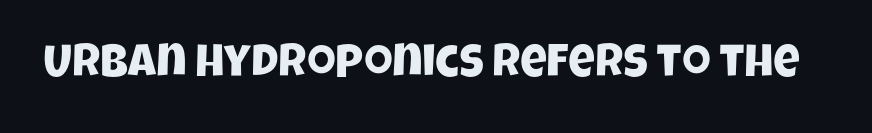
Q: Is the typeface a serif or a sans-serif typeface? A: Sans-serif.
Q: Is the text underlined? A: No.
Q: Is the spacing between letters normal or unusually wide? A: Normal.
Q: Width (condensed, normal, or wide)? A: Condensed.
Q: Stroke contrast? A: Low.
Q: x-height? A: Large.
Q: Monospaced? A: No.
